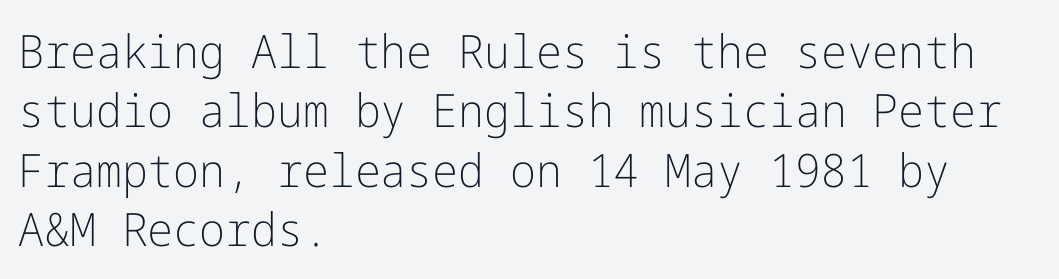
Note: no serifs on the glyphs. The text block is weighted toward the left margin, trailing off unevenly rightward. Horizontal bands of white between lines are of average thickness. A quiet, ordinary-to-light weight characterises the typeface.
